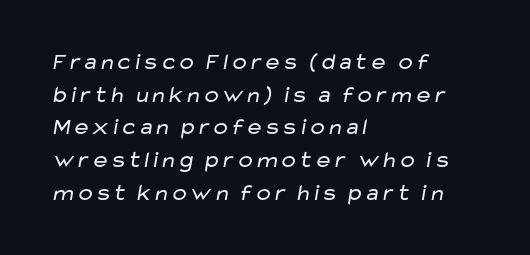
{"bold": "no", "underline": "no", "align": "left", "line_spacing": "normal", "line_spacing_ratio": 1.42, "letter_spacing": "normal", "letter_spacing_em": 0.0, "glyph_px": 23}
